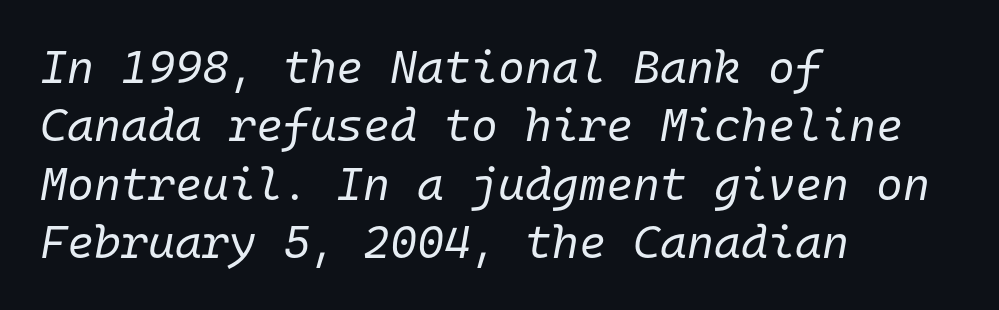
{"italic": "yes", "lean": "right", "slant_degrees": 10, "bold": "no", "weight": "regular", "width": "normal", "stroke_contrast": "low", "x_height": "medium", "monospaced": "yes", "underline": "no", "align": "left", "line_spacing": "normal", "line_spacing_ratio": 1.27, "letter_spacing": "normal", "letter_spacing_em": 0.0, "glyph_px": 46}
